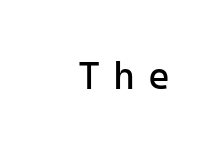
{"serif": "no", "italic": "no", "bold": "no", "weight": "regular", "width": "normal", "stroke_contrast": "low", "x_height": "medium", "underline": "no", "letter_spacing": "wide", "letter_spacing_em": 0.33, "glyph_px": 38}
